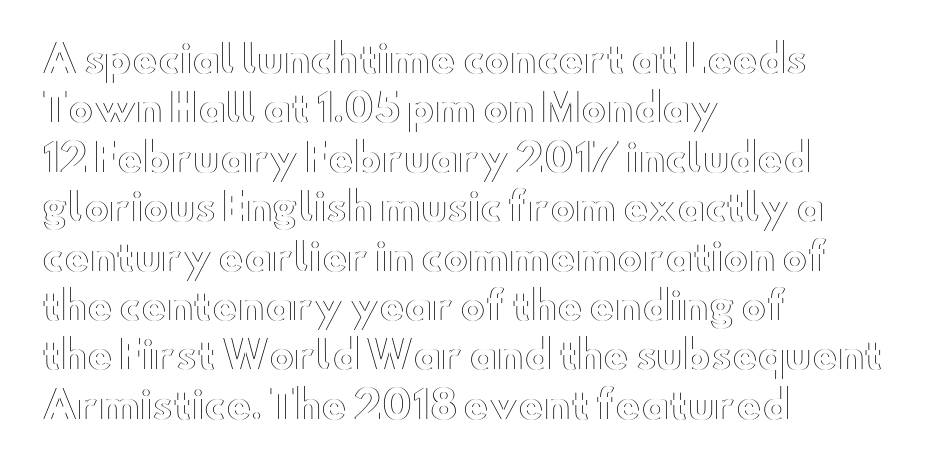
Q: Is the text italic (slanted)? A: No, it is upright.
Q: Is the text underlined? A: No.
Q: How is the paragraph aligned? A: Left-aligned.
Q: Is the spacing between letters normal or unusually wide? A: Normal.
Q: Is the spacing between lines tight, normal or loose? A: Normal.
Q: Width (condensed, normal, or wide)? A: Wide.
Q: x-height? A: Small.
Q: Monospaced? A: No.
